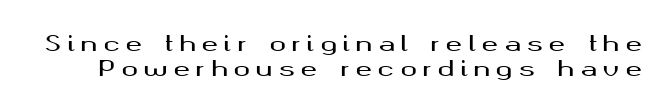
Q: Is the text italic (slanted)? A: No, it is upright.
Q: Is the text underlined? A: No.
Q: Is the spacing between letters normal or unusually wide? A: Unusually wide.
Q: Is the spacing between lines tight, normal or loose? A: Tight.
